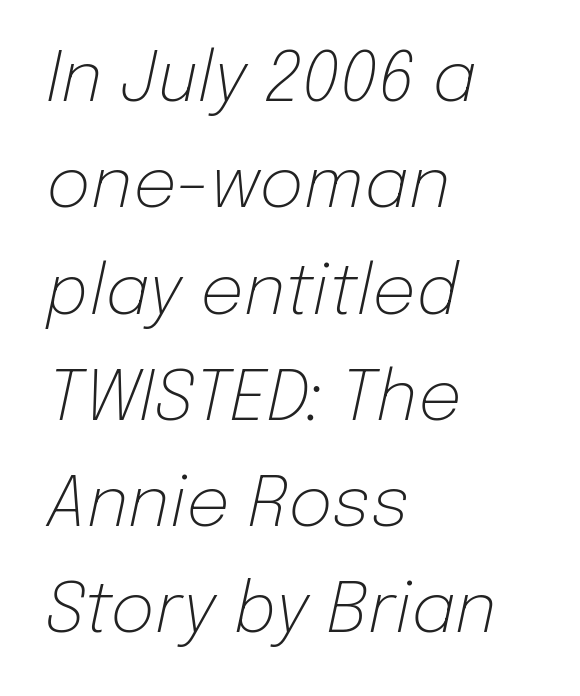
Q: Is the text bold? A: No.
Q: Is the text italic (slanted)? A: Yes, it leans right by about 12 degrees.
Q: Is the text underlined? A: No.
Q: How is the paragraph aligned? A: Left-aligned.
Q: Is the spacing between letters normal or unusually wide? A: Normal.
Q: Is the spacing between lines tight, normal or loose? A: Normal.
Q: Width (condensed, normal, or wide)? A: Normal.
Q: Stroke contrast? A: Low.
Q: x-height? A: Medium.
Q: Monospaced? A: No.
